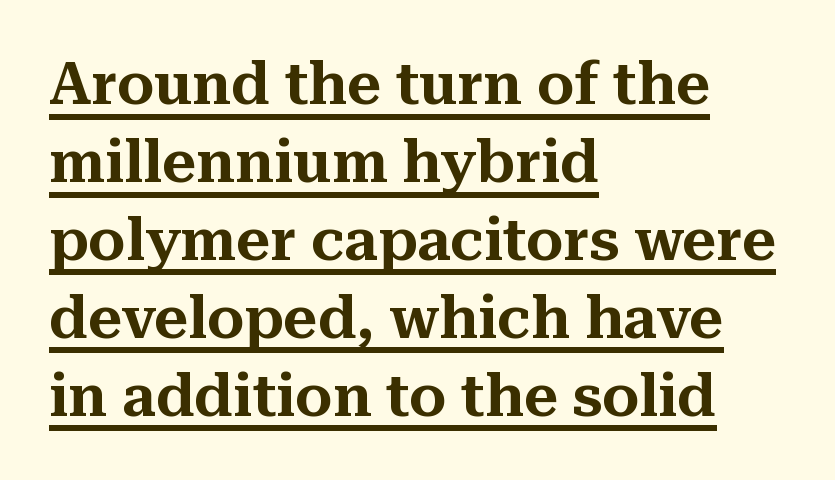
The image shows 59 px serif type, upright; set left-aligned, normal line spacing (1.32x), normal letter spacing, underlined; medium stroke contrast and a medium x-height.
